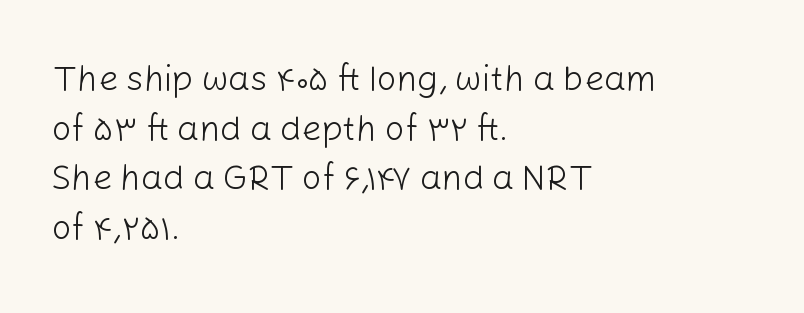
{"serif": "no", "italic": "no", "bold": "no", "weight": "light", "width": "normal", "stroke_contrast": "low", "x_height": "medium", "monospaced": "no", "underline": "no", "align": "left", "line_spacing": "normal", "line_spacing_ratio": 1.42, "letter_spacing": "normal", "letter_spacing_em": 0.0, "glyph_px": 35}
